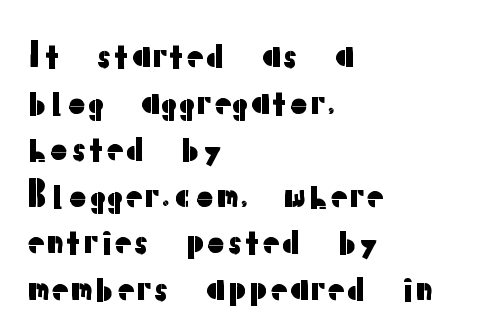
The image shows 34 px sans-serif type, upright; set left-aligned, normal line spacing (1.37x), normal letter spacing, not underlined; low stroke contrast and a medium x-height.
